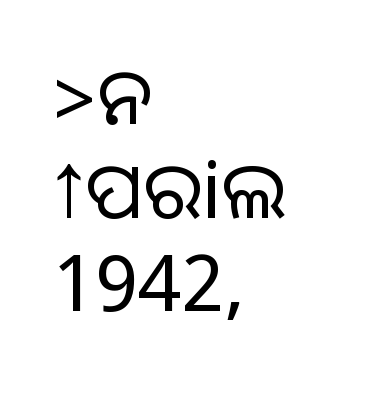
Q: Is the text italic (slanted)? A: No, it is upright.
Q: Is the typeface a serif or a sans-serif typeface? A: Sans-serif.
Q: Is the text underlined? A: No.
Q: How is the paragraph aligned? A: Left-aligned.
Q: Is the spacing between letters normal or unusually wide? A: Normal.
Q: Width (condensed, normal, or wide)? A: Normal.
Q: Stroke contrast? A: Medium.
Q: Monospaced? A: No.
